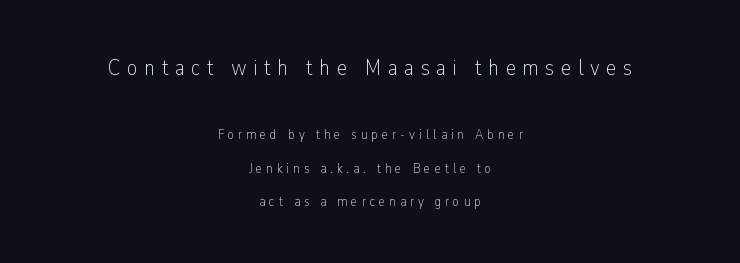
Q: Is the text bold? A: No.
Q: Is the text italic (slanted)? A: No, it is upright.
Q: Is the text underlined? A: No.
Q: How is the paragraph aligned? A: Centered.
Q: Is the spacing between letters normal or unusually wide? A: Unusually wide.
Q: Is the spacing between lines tight, normal or loose? A: Loose.
Q: Which block of text is set in a larger size, the first (top) or the second (bottom)? A: The first (top) one.
